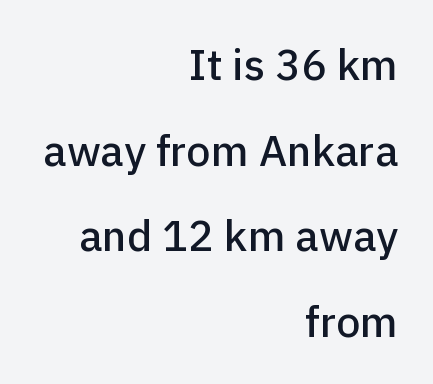
Casual observation: everything's shoved over to the right. These lines were composed using upright roman letters. You could not count columns in this text — the font is proportionally spaced. Tracking value appears to be zero — textbook default spacing. No word sits above an underline. The designer dialed line spacing up above the default.
